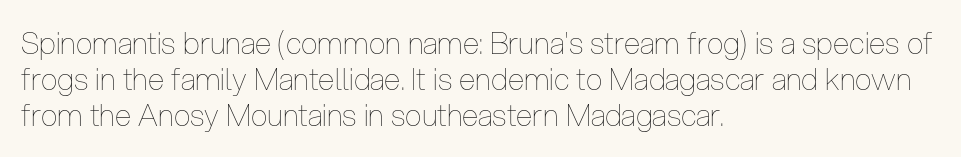
The image shows 30 px thin, condensed type, upright; set left-aligned, line spacing 1.2x, normal letter spacing, not underlined; low stroke contrast and a medium x-height.
